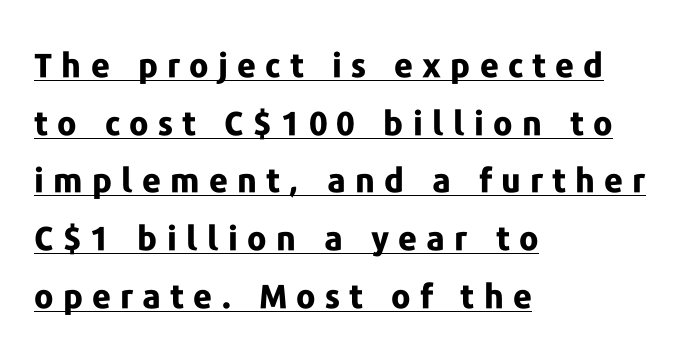
The image shows 33 px bold sans-serif type, upright; set left-aligned, line spacing 1.75x, unusually wide letter spacing (+0.28 em), underlined; low stroke contrast and a medium x-height.
